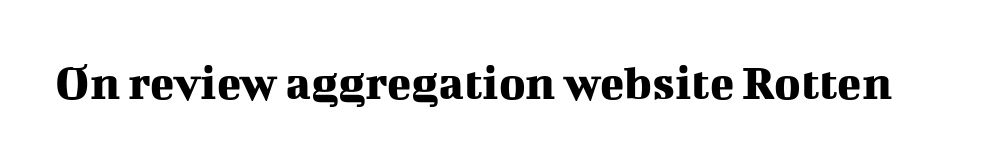
Q: Is the text italic (slanted)? A: No, it is upright.
Q: Is the typeface a serif or a sans-serif typeface? A: Serif.
Q: Is the text underlined? A: No.
Q: Is the spacing between letters normal or unusually wide? A: Normal.
Q: Width (condensed, normal, or wide)? A: Normal.
Q: Stroke contrast? A: Medium.
Q: x-height? A: Medium.
Q: Monospaced? A: No.
